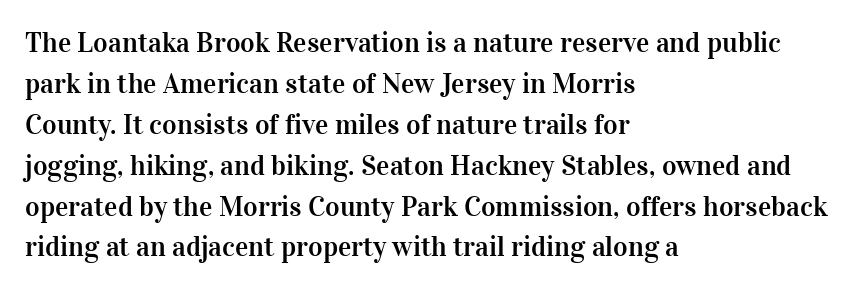
{"serif": "yes", "italic": "no", "width": "normal", "stroke_contrast": "high", "x_height": "medium", "monospaced": "no", "underline": "no", "align": "left", "line_spacing": "normal", "line_spacing_ratio": 1.46, "letter_spacing": "normal", "letter_spacing_em": 0.0, "glyph_px": 28}
